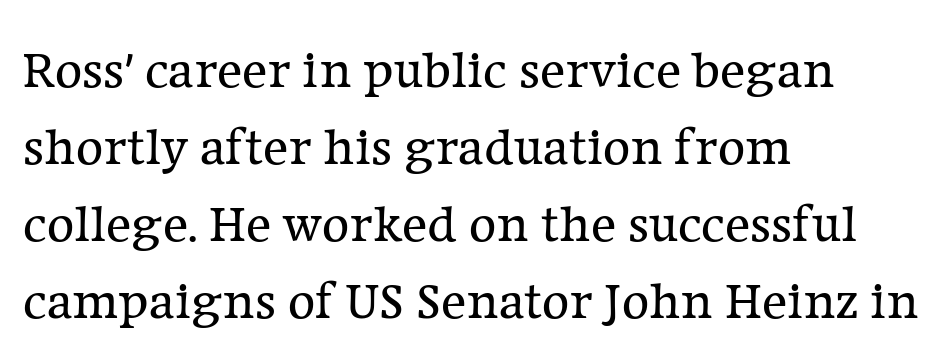
The image shows 53 px regular-weight serif type, upright; set left-aligned, normal line spacing (1.45x), normal letter spacing, not underlined; low stroke contrast and a medium x-height.
